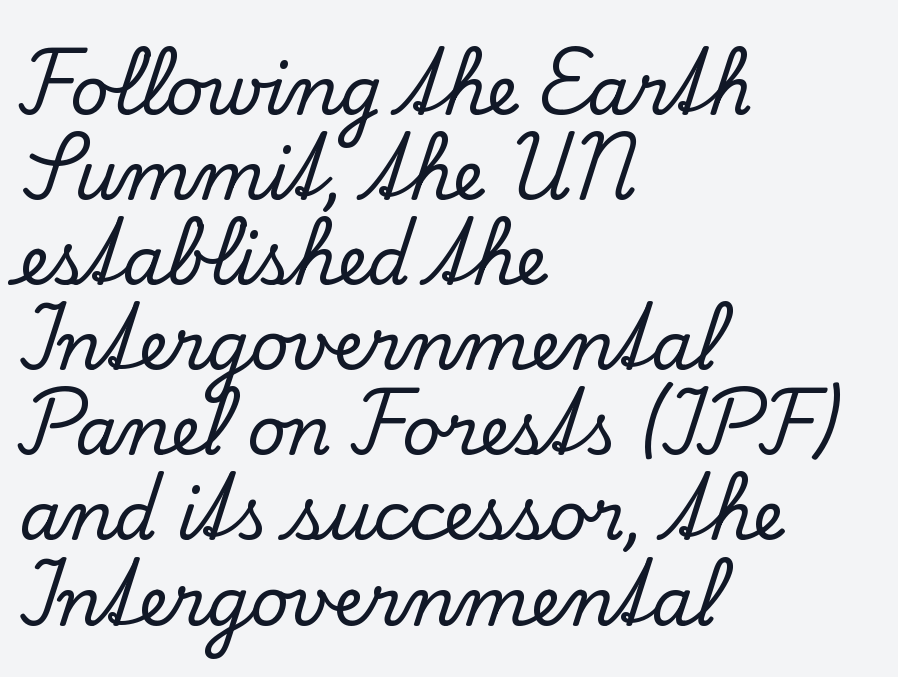
The image shows 67 px serif type; set left-aligned, normal line spacing (1.27x), normal letter spacing, not underlined; low stroke contrast and a small x-height.
